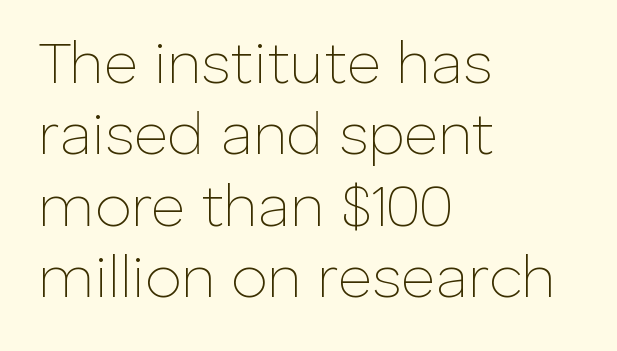
{"serif": "no", "italic": "no", "bold": "no", "weight": "thin", "width": "normal", "stroke_contrast": "low", "x_height": "medium", "monospaced": "no", "underline": "no", "align": "left", "line_spacing_ratio": 1.21, "letter_spacing": "normal", "letter_spacing_em": 0.0, "glyph_px": 59}
